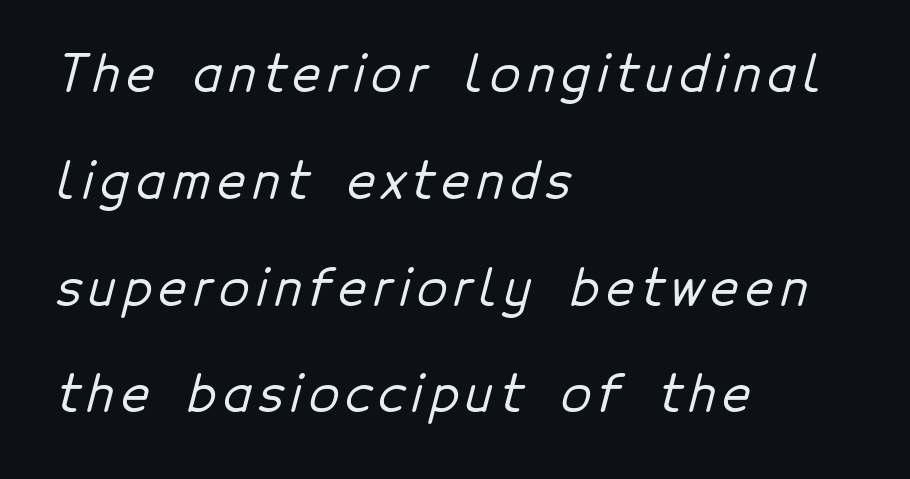
The image shows 49 px sans-serif type; set left-aligned, loose line spacing (2.18x), not underlined; low stroke contrast and a medium x-height.
